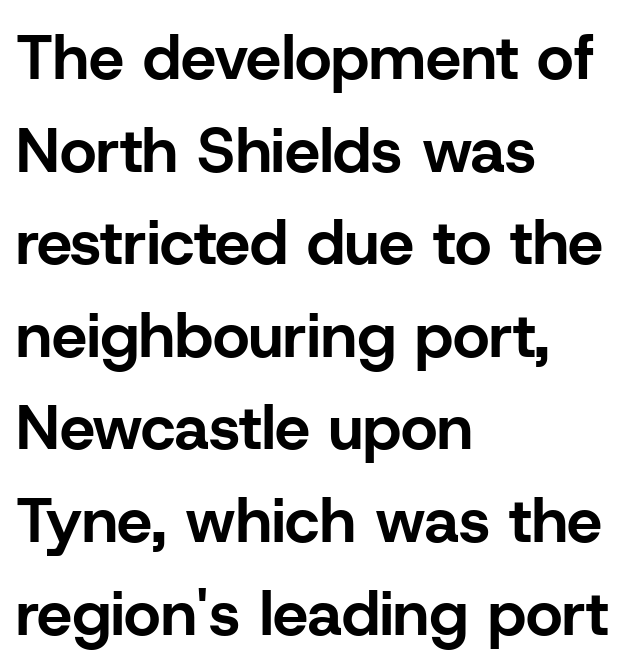
Does the leading feel generous? No, just average. The lettering stays uniformly vertical, giving the passage a roman look. Spacing verdict: proportional, widths tailored to each character. The typeface chosen for these lines omits serifs. The typesetter chose a ragged-right arrangement here. Compared with typical body copy, the letter spacing here is the same.
